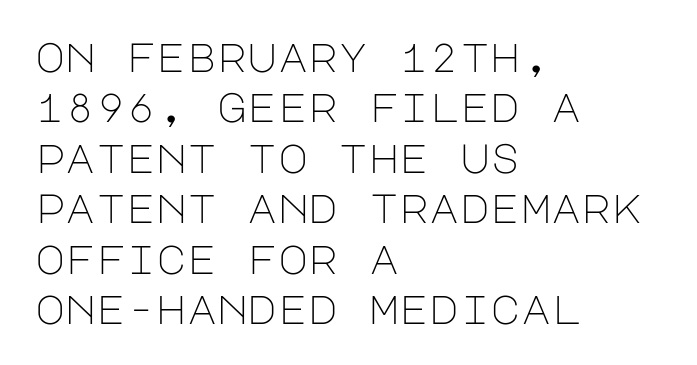
Q: Is the text bold? A: No.
Q: Is the text italic (slanted)? A: No, it is upright.
Q: Is the typeface a serif or a sans-serif typeface? A: Sans-serif.
Q: Is the text underlined? A: No.
Q: How is the paragraph aligned? A: Left-aligned.
Q: Is the spacing between letters normal or unusually wide? A: Normal.
Q: Width (condensed, normal, or wide)? A: Normal.
Q: Stroke contrast? A: Low.
Q: x-height? A: Large.
